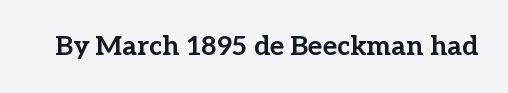
{"italic": "no", "bold": "yes", "underline": "no", "letter_spacing": "normal", "letter_spacing_em": 0.0, "glyph_px": 27}
